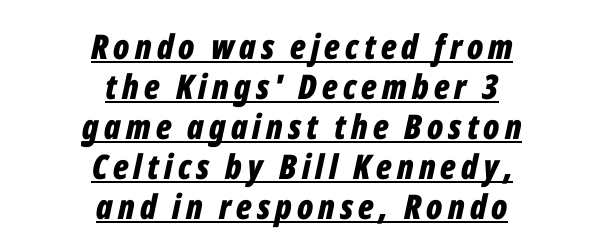
The rendering uses the underline text-decoration. How heavy is the stroke? Heavy — this is a bold. Varying glyph widths throughout — classic text-font behaviour. There's an unmistakable incline to the writing here. A centered setting, common on invitations and titles, is used for this passage.
